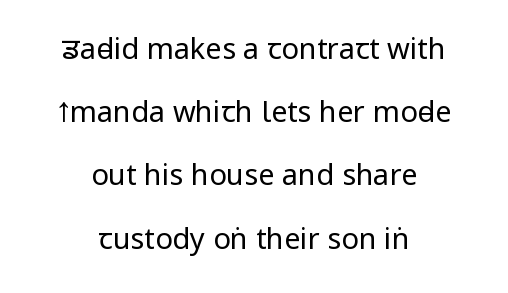
The image shows 29 px regular-weight, condensed sans-serif type, upright; set centered, loose line spacing (2.18x), normal letter spacing, not underlined; low stroke contrast.
